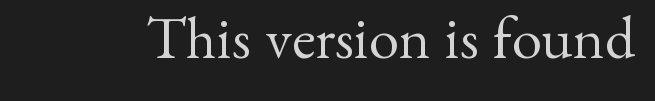
Q: Is the text bold? A: No.
Q: Is the text italic (slanted)? A: No, it is upright.
Q: Is the typeface a serif or a sans-serif typeface? A: Serif.
Q: Is the text underlined? A: No.
Q: Is the spacing between letters normal or unusually wide? A: Normal.
Q: Width (condensed, normal, or wide)? A: Normal.
Q: Stroke contrast? A: Medium.
Q: x-height? A: Small.
Q: Monospaced? A: No.
